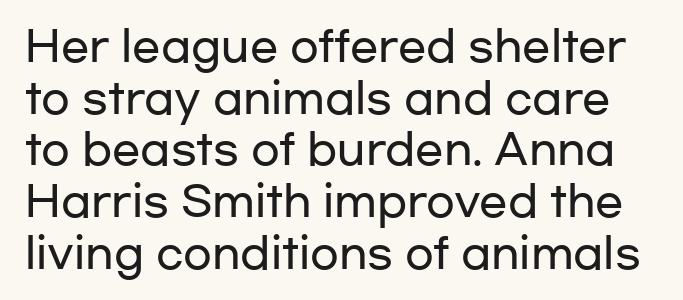
The type sits square on the baseline with zero lean. This is sans-serif lettering, the kind often seen on screens and signage. What stands out about the letter spacing? Nothing — it is the standard amount. Is this a fixed-width face? No — the glyphs have proportional, varying widths. Underlining? Definitely not there.
